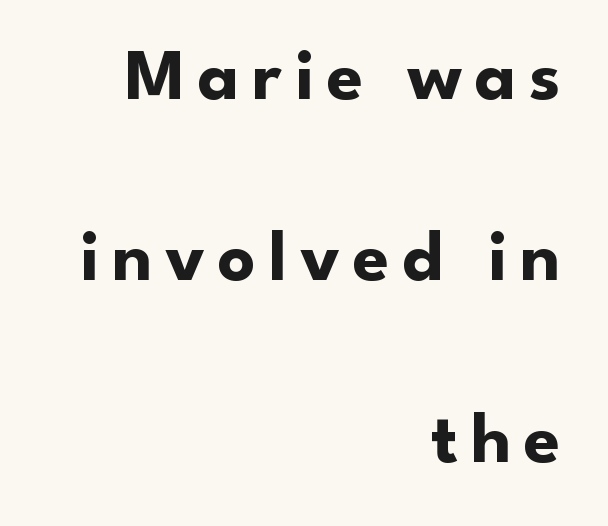
{"serif": "no", "italic": "no", "bold": "yes", "weight": "bold", "width": "normal", "stroke_contrast": "low", "x_height": "small", "monospaced": "no", "underline": "no", "align": "right", "line_spacing": "loose", "line_spacing_ratio": 2.45, "glyph_px": 74}
